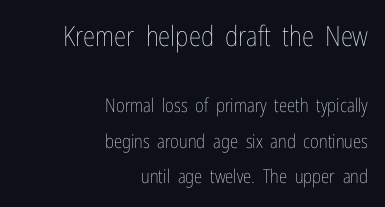
Q: Is the text bold? A: No.
Q: Is the text italic (slanted)? A: No, it is upright.
Q: Is the text underlined? A: No.
Q: How is the paragraph aligned? A: Right-aligned.
Q: Is the spacing between letters normal or unusually wide? A: Normal.
Q: Which block of text is set in a larger size, the first (top) or the second (bottom)? A: The first (top) one.
Q: Width (condensed, normal, or wide)? A: Condensed.
Q: Stroke contrast? A: Low.
Q: x-height? A: Medium.
Q: Monospaced? A: No.
